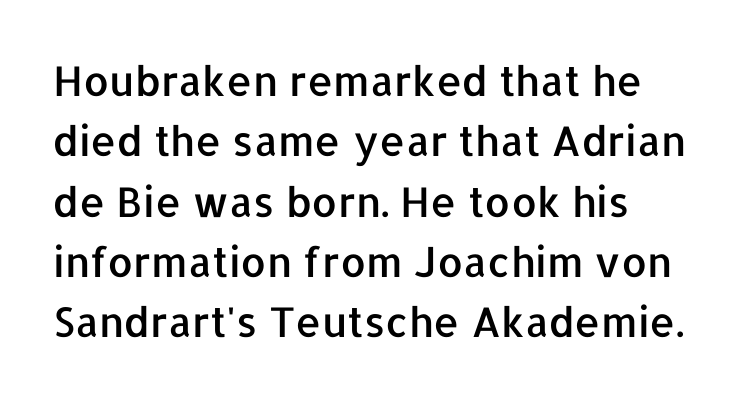
{"serif": "no", "italic": "no", "width": "normal", "stroke_contrast": "low", "x_height": "medium", "monospaced": "no", "underline": "no", "align": "left", "line_spacing": "normal", "line_spacing_ratio": 1.47, "letter_spacing": "normal", "letter_spacing_em": 0.0, "glyph_px": 41}
